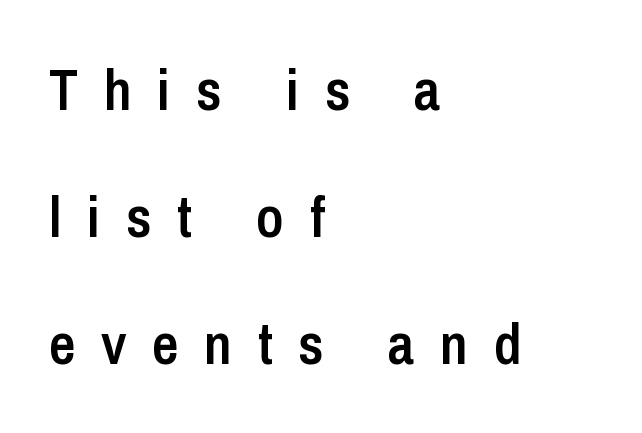
{"serif": "no", "italic": "no", "bold": "semi", "weight": "semibold", "width": "condensed", "stroke_contrast": "low", "x_height": "medium", "monospaced": "no", "underline": "no", "align": "left", "line_spacing": "loose", "line_spacing_ratio": 2.19, "letter_spacing": "wide", "letter_spacing_em": 0.44, "glyph_px": 58}
